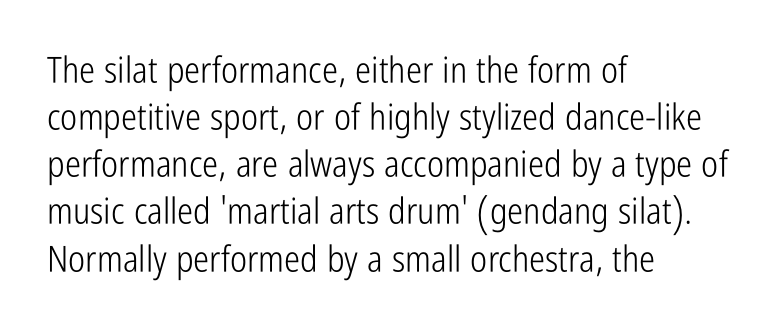
{"serif": "no", "italic": "no", "bold": "no", "weight": "light", "width": "condensed", "stroke_contrast": "low", "x_height": "medium", "monospaced": "no", "underline": "no", "align": "left", "line_spacing": "normal", "line_spacing_ratio": 1.31, "letter_spacing": "normal", "letter_spacing_em": 0.0, "glyph_px": 36}
